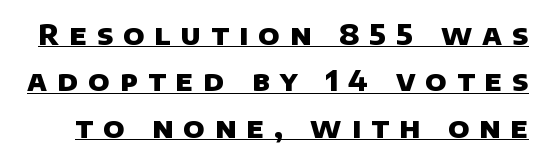
The image shows 28 px heavy sans-serif type; set normal line spacing (1.66x), unusually wide letter spacing (+0.36 em), underlined; low stroke contrast and a large x-height.
